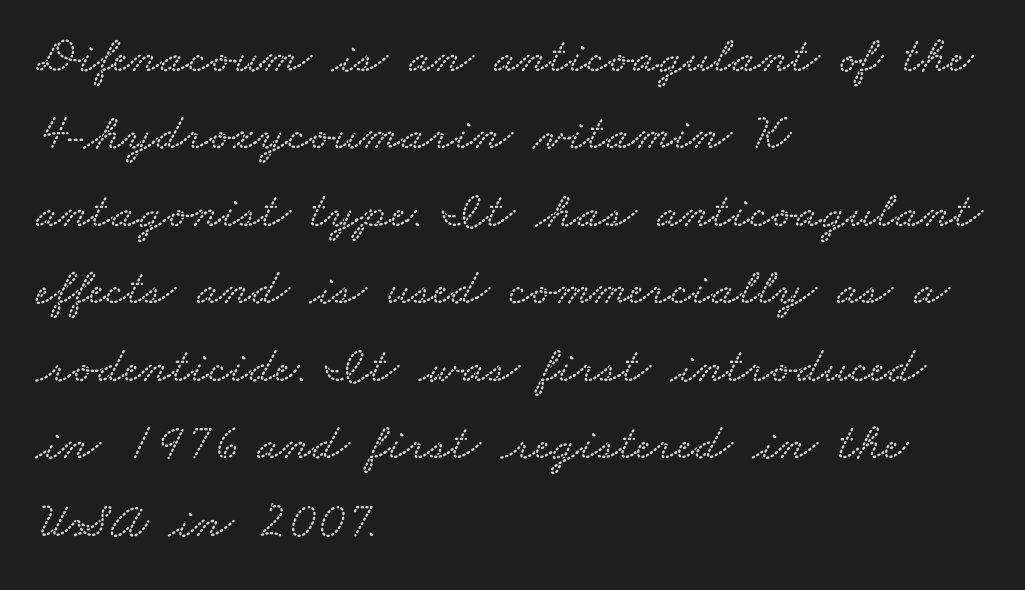
Q: Is the text underlined? A: No.
Q: How is the paragraph aligned? A: Left-aligned.
Q: Is the spacing between letters normal or unusually wide? A: Normal.
Q: Is the spacing between lines tight, normal or loose? A: Normal.
Q: Width (condensed, normal, or wide)? A: Wide.
Q: Stroke contrast? A: Low.
Q: x-height? A: Small.
Q: Monospaced? A: No.
